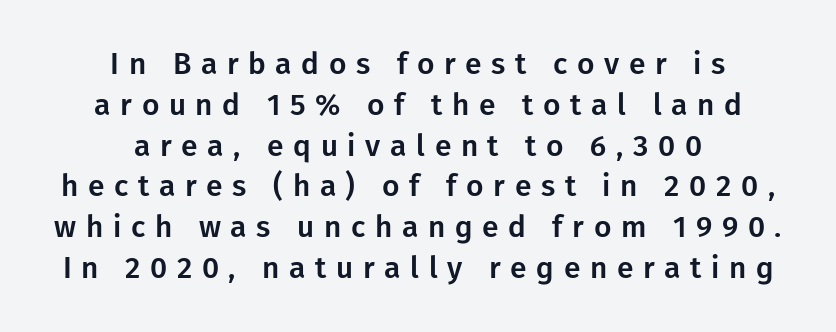
{"serif": "no", "italic": "no", "width": "normal", "stroke_contrast": "low", "x_height": "medium", "monospaced": "no", "underline": "no", "align": "center", "line_spacing": "normal", "line_spacing_ratio": 1.36, "letter_spacing": "wide", "letter_spacing_em": 0.32, "glyph_px": 30}
